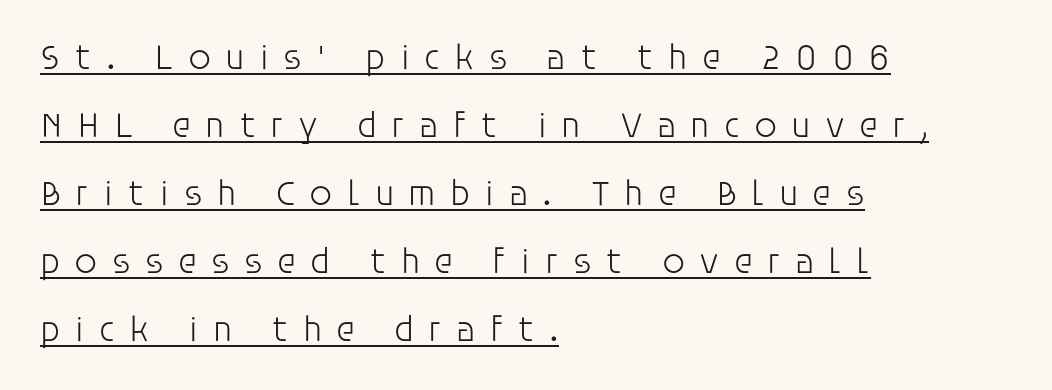
{"serif": "no", "italic": "no", "bold": "no", "weight": "light", "width": "normal", "stroke_contrast": "low", "x_height": "large", "monospaced": "no", "underline": "yes", "align": "left", "line_spacing_ratio": 1.89, "letter_spacing": "wide", "letter_spacing_em": 0.39, "glyph_px": 36}
